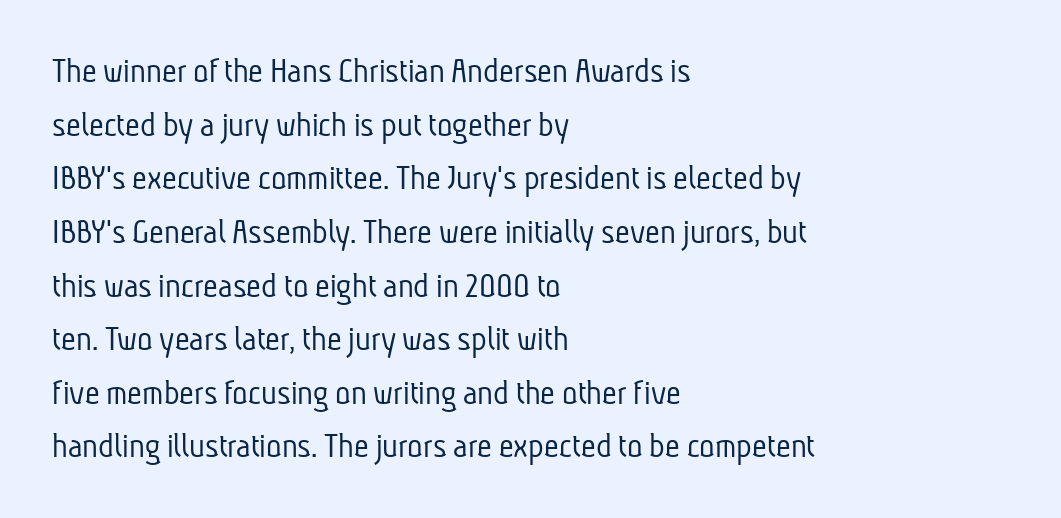
Underlining? Definitely not there. These lines are rendered in a variable-pitch font. A typesetter would call this zero additional tracking. Does the leading feel generous? No, just average. Left-aligned paragraph, ragged on the right.
